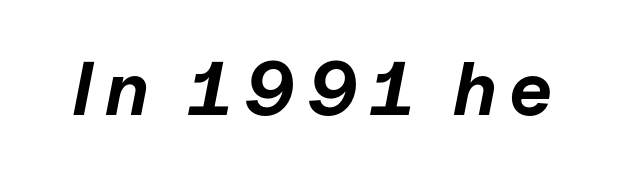
A bare baseline throughout the passage. Each letter keeps its own natural width here, so spacing adapts to shape. Pretty heavy lettering here — definitely bold. When letters slant like this, we call the style italic.
